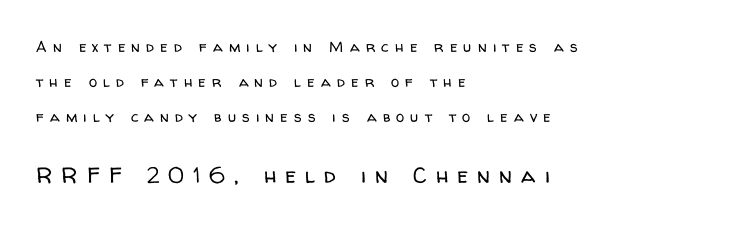
Tall strokes in this sample are plumb rather than angled. This rendering uses left alignment, leaving the right contour irregular. The block of text is sparse from top to bottom, with ample space between rows. Heft: none added — not bold. This rendering widens character spacing well past its baseline value. Which chunk is bigger? The second one — the bottom block dwarfs the top.
